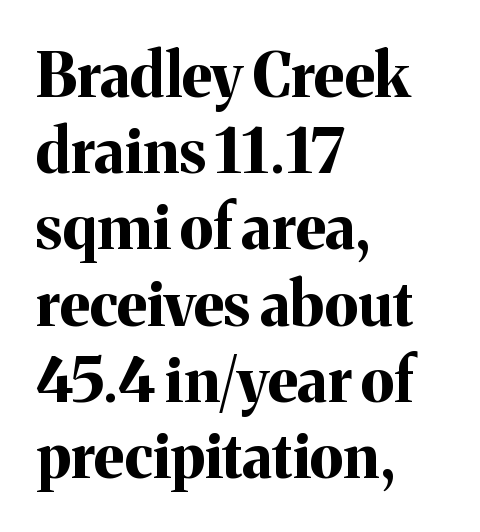
The image shows 61 px bold serif type, upright; set left-aligned, normal line spacing (1.25x), normal letter spacing, not underlined; medium stroke contrast and a medium x-height.
